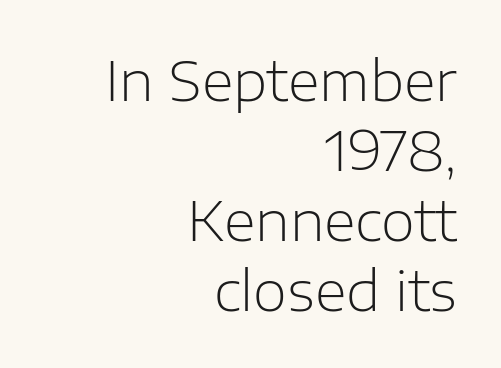
The image shows 55 px light sans-serif type, upright; set right-aligned, normal line spacing (1.27x), normal letter spacing, not underlined; low stroke contrast and a medium x-height.
